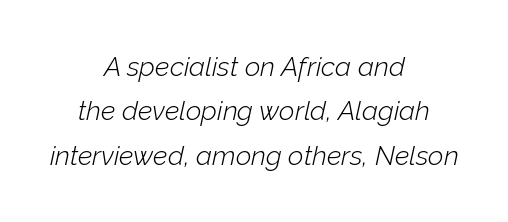
Regarding leading, the lines here are spaced in the standard way. Nothing unusual about the tracking: characters are spaced as the font intends. Stems here are at most as thick as an everyday book face. The lettering tilts uniformly, giving the passage an italic look.
